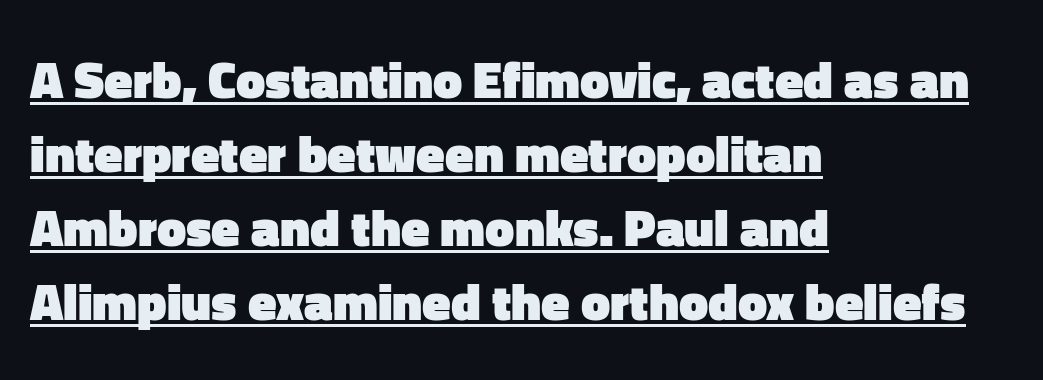
The image shows 52 px heavy sans-serif type, upright; set left-aligned, normal line spacing (1.42x), normal letter spacing, underlined; low stroke contrast and a medium x-height.
